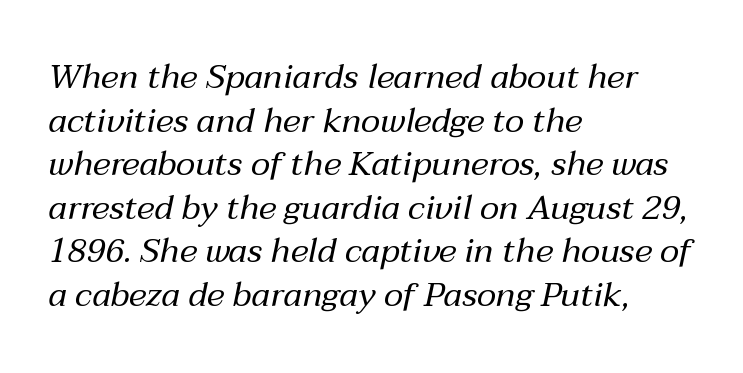
{"italic": "yes", "lean": "right", "slant_degrees": 12, "bold": "no", "weight": "regular", "width": "normal", "stroke_contrast": "medium", "x_height": "medium", "monospaced": "no", "underline": "no", "align": "left", "line_spacing": "normal", "line_spacing_ratio": 1.28, "letter_spacing": "normal", "letter_spacing_em": 0.0, "glyph_px": 34}
